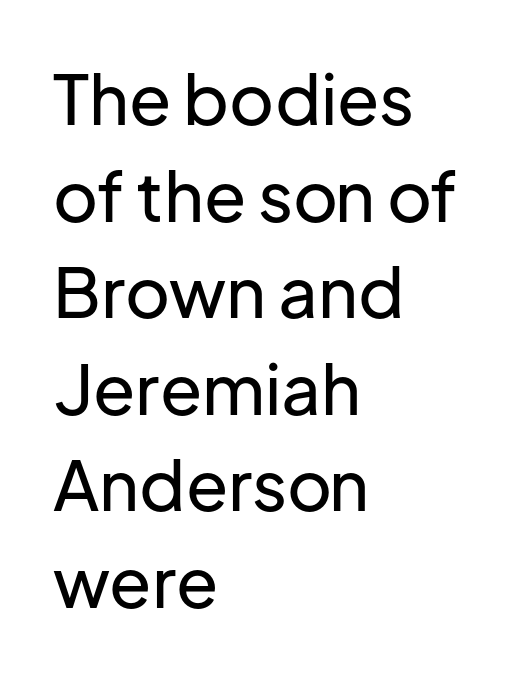
{"serif": "no", "italic": "no", "width": "normal", "stroke_contrast": "low", "x_height": "medium", "monospaced": "no", "underline": "no", "align": "left", "line_spacing": "normal", "line_spacing_ratio": 1.4, "letter_spacing": "normal", "letter_spacing_em": 0.0, "glyph_px": 69}
